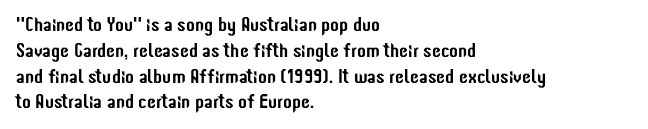
Is there any slant? The stems are plumb. Clear beneath every line of the passage. Nobody touched the tracking dial on this one. Line beginnings align vertically; line endings do not. One glance says typical: line gaps are just what's usual.
